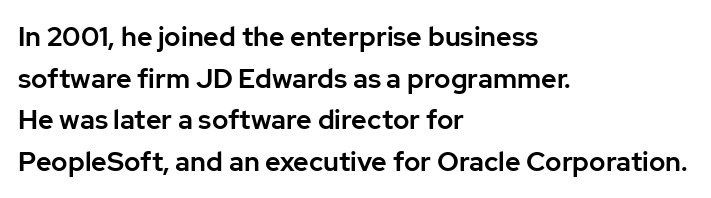
The image shows 27 px text type, upright; set left-aligned, normal line spacing (1.54x), normal letter spacing, not underlined.
